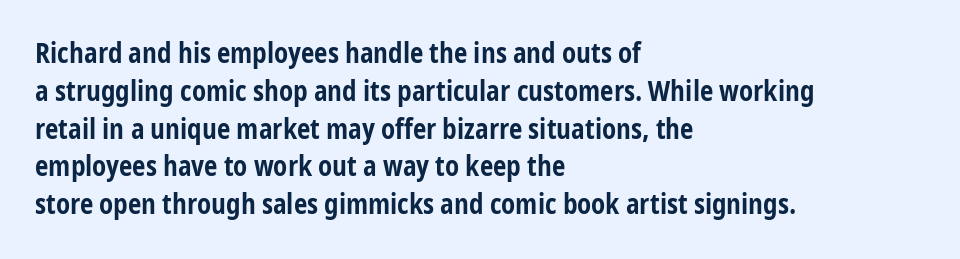
Line spacing here is normal. The baseline area is clear. This sample uses an upright cut, with every glyph sitting square on the baseline. These lines keep a tight, regular rhythm from letter to letter. Line beginnings align vertically; line endings do not.
